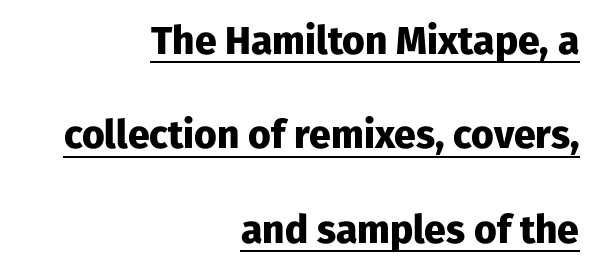
Q: Is the text bold? A: Yes.
Q: Is the text italic (slanted)? A: No, it is upright.
Q: Is the typeface a serif or a sans-serif typeface? A: Sans-serif.
Q: Is the text underlined? A: Yes.
Q: How is the paragraph aligned? A: Right-aligned.
Q: Is the spacing between letters normal or unusually wide? A: Normal.
Q: Is the spacing between lines tight, normal or loose? A: Loose.
Q: Width (condensed, normal, or wide)? A: Normal.
Q: Stroke contrast? A: Low.
Q: x-height? A: Medium.
Q: Monospaced? A: No.
